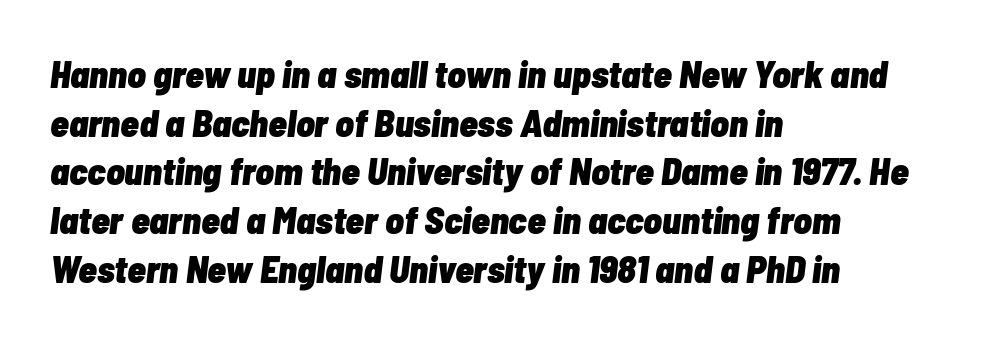
The image shows 38 px heavy, condensed type, italic (leaning right); set left-aligned, normal line spacing (1.28x), normal letter spacing, not underlined; low stroke contrast and a medium x-height.
